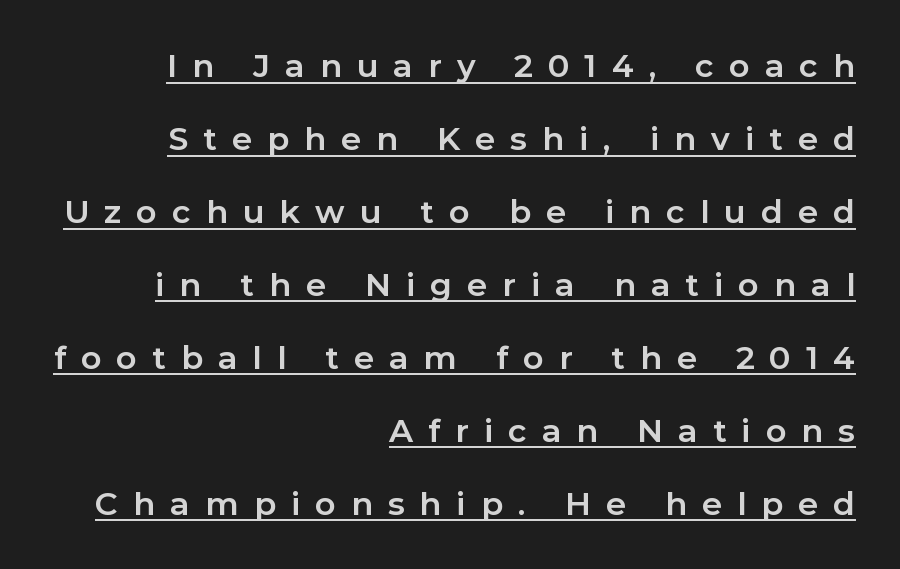
To sum up the face: it is a sans, with no serifs. Beneath each row of characters lies a ruled line. These lines were composed using upright roman letters. Is this a fixed-width face? No — the glyphs have proportional, varying widths.
